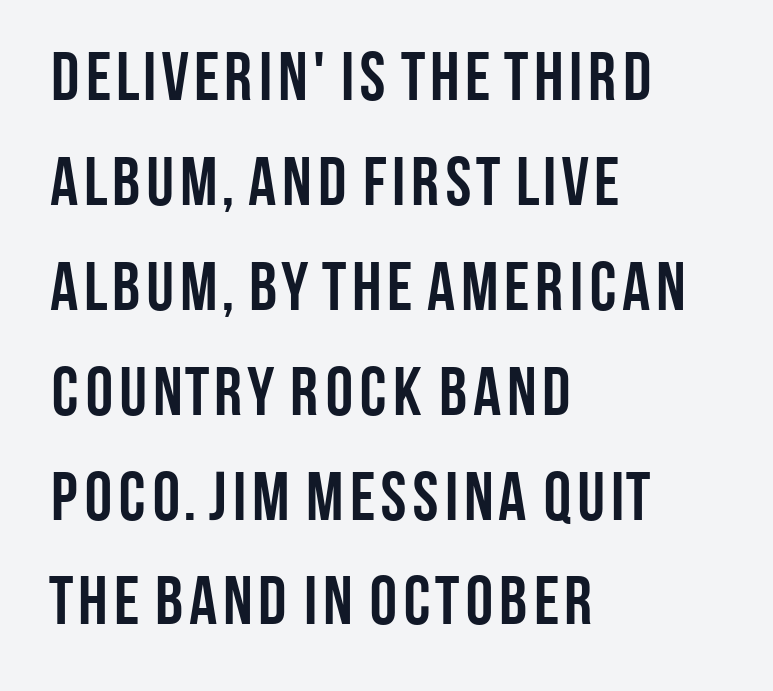
Q: Is the text bold? A: Yes.
Q: Is the text italic (slanted)? A: No, it is upright.
Q: Is the typeface a serif or a sans-serif typeface? A: Sans-serif.
Q: Is the text underlined? A: No.
Q: How is the paragraph aligned? A: Left-aligned.
Q: Is the spacing between letters normal or unusually wide? A: Normal.
Q: Is the spacing between lines tight, normal or loose? A: Normal.
Q: Width (condensed, normal, or wide)? A: Condensed.
Q: Stroke contrast? A: Low.
Q: x-height? A: Large.
Q: Monospaced? A: No.
